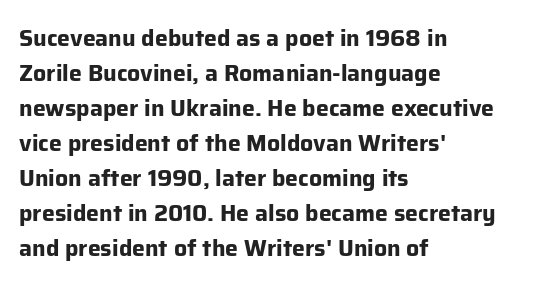
A normal amount of white space separates one row of letters from the next. The lines in this sample share a left origin and differ only in where they stop. Characters follow at the spacing the type designer built in. In terms of weight, the rendering is a true, heavy bold.
